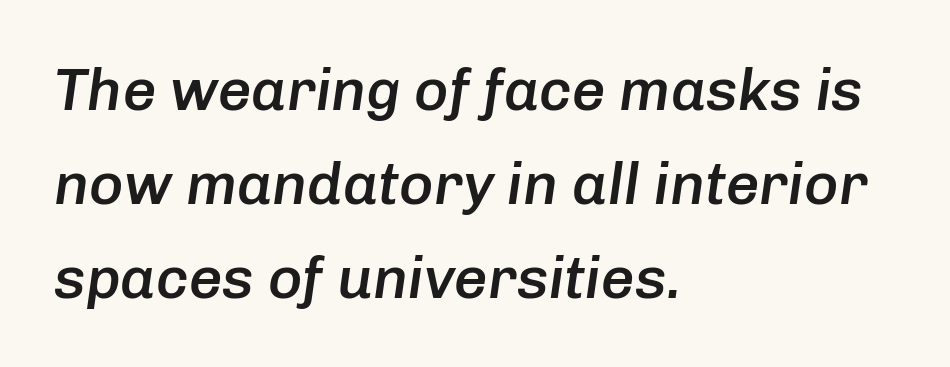
Visually the block forms a straight wall on the left and a jagged coastline on the right. The passage shown stacks its lines at a standard gap. Style check: oblique. Underline: absent. What weight is shown? A semibold, between regular and bold. Do the characters align in a grid? No, the font is proportional.
